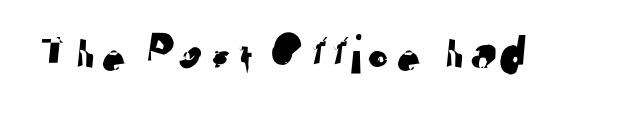
Q: Is the typeface a serif or a sans-serif typeface? A: Sans-serif.
Q: Is the text underlined? A: No.
Q: Is the spacing between letters normal or unusually wide? A: Normal.
Q: Width (condensed, normal, or wide)? A: Normal.
Q: Stroke contrast? A: Low.
Q: x-height? A: Medium.
Q: Monospaced? A: No.
